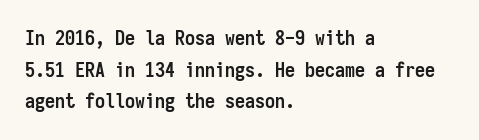
If you drew a line through each stem, it would be perfectly vertical. Nobody drew a line under any word here. A full-strength bold gives these letters their thick strokes. Honestly, the letter spacing is just normal — you wouldn't notice it. Left-aligned paragraph, ragged on the right.
